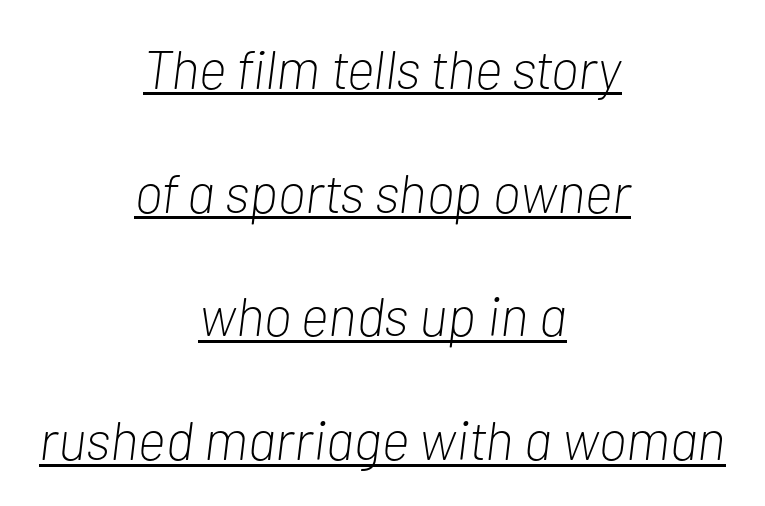
{"italic": "yes", "lean": "right", "slant_degrees": 7, "bold": "no", "weight": "light", "width": "condensed", "stroke_contrast": "low", "x_height": "medium", "monospaced": "no", "underline": "yes", "align": "center", "line_spacing": "loose", "line_spacing_ratio": 2.25, "letter_spacing": "normal", "letter_spacing_em": 0.0, "glyph_px": 55}
